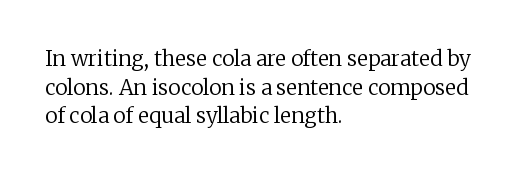
{"italic": "no", "bold": "no", "underline": "no", "align": "left", "line_spacing": "normal", "line_spacing_ratio": 1.36, "letter_spacing": "normal", "letter_spacing_em": 0.0, "glyph_px": 21}
